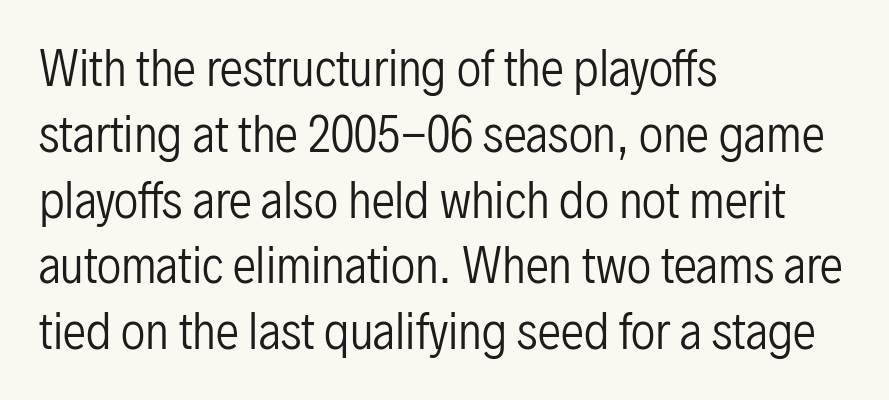
The image shows 47 px regular-weight, condensed sans-serif type, upright; set left-aligned, normal line spacing (1.4x), normal letter spacing, not underlined; low stroke contrast and a medium x-height.
